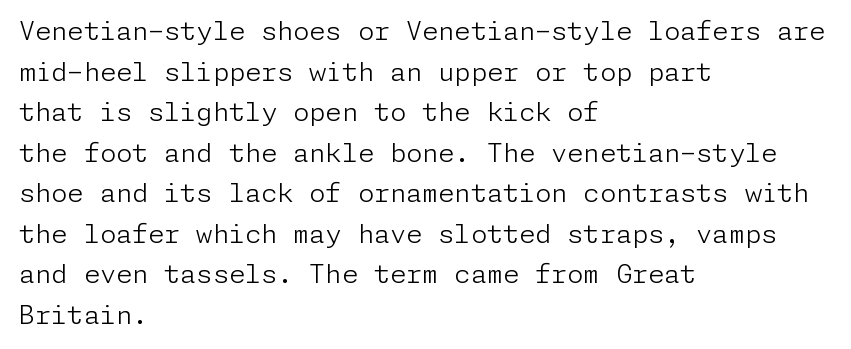
{"italic": "no", "bold": "no", "underline": "no", "align": "left", "line_spacing": "normal", "line_spacing_ratio": 1.56, "letter_spacing": "normal", "letter_spacing_em": 0.0, "glyph_px": 26}
